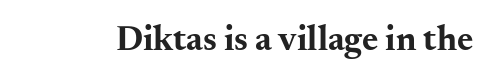
Q: Is the text bold? A: Yes.
Q: Is the text italic (slanted)? A: No, it is upright.
Q: Is the typeface a serif or a sans-serif typeface? A: Serif.
Q: Is the text underlined? A: No.
Q: Is the spacing between letters normal or unusually wide? A: Normal.
Q: Width (condensed, normal, or wide)? A: Wide.
Q: Stroke contrast? A: Medium.
Q: x-height? A: Small.
Q: Monospaced? A: No.
